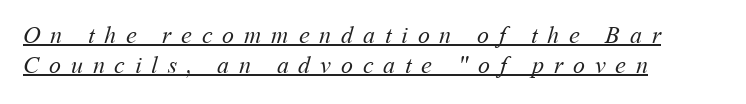
The image shows 24 px text type; set left-aligned, line spacing 1.24x, unusually wide letter spacing (+0.41 em), underlined.
